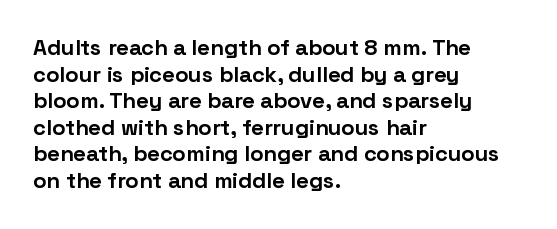
The image shows 22 px bold type, upright; set left-aligned, line spacing 1.21x, normal letter spacing, not underlined.
